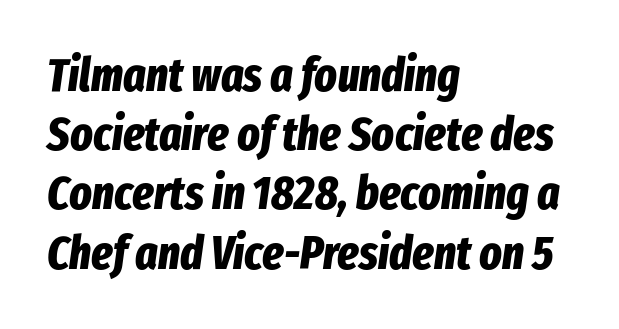
The image shows 47 px bold, condensed type, italic (leaning right); set left-aligned, normal line spacing (1.26x), normal letter spacing, not underlined; low stroke contrast and a medium x-height.
